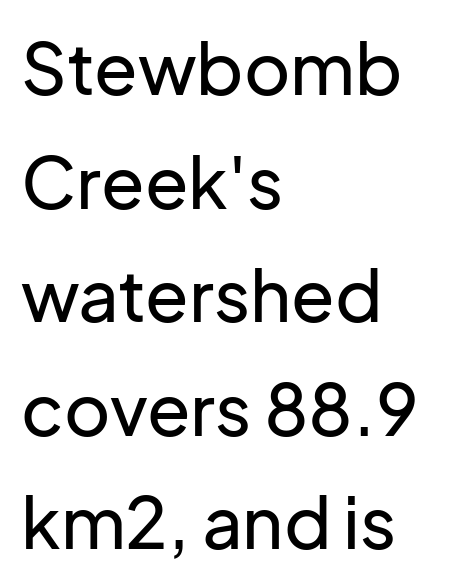
The image shows 71 px sans-serif type, upright; set left-aligned, normal line spacing (1.6x), normal letter spacing, not underlined; low stroke contrast and a medium x-height.
